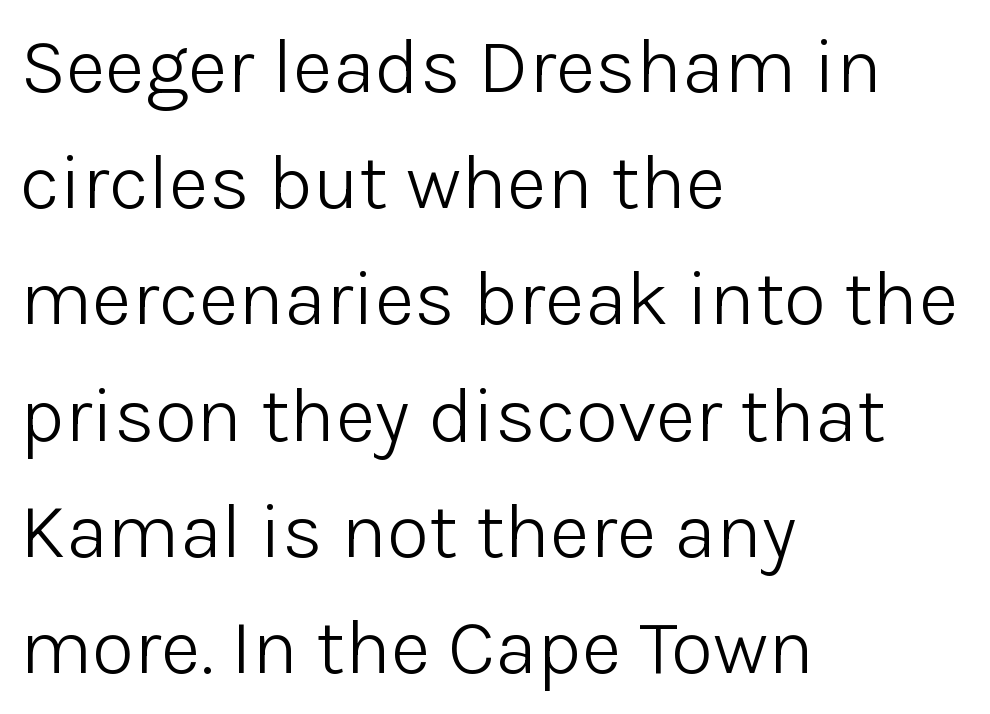
Q: Is the text bold? A: No.
Q: Is the text italic (slanted)? A: No, it is upright.
Q: Is the typeface a serif or a sans-serif typeface? A: Sans-serif.
Q: Is the text underlined? A: No.
Q: How is the paragraph aligned? A: Left-aligned.
Q: Is the spacing between letters normal or unusually wide? A: Normal.
Q: Is the spacing between lines tight, normal or loose? A: Normal.
Q: Width (condensed, normal, or wide)? A: Normal.
Q: Stroke contrast? A: Low.
Q: x-height? A: Medium.
Q: Monospaced? A: No.
